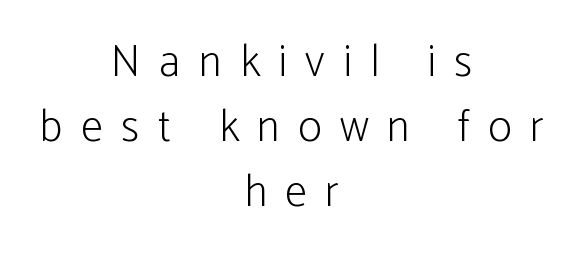
Horizontal alignment here is central, giving a formal, balanced look. How are the letters spaced? Widely, with obvious added tracking. Typographically, this falls in the sans-serif category. Descenders hang freely into open space. Character widths vary here, with narrow letters taking less room than wide ones.
